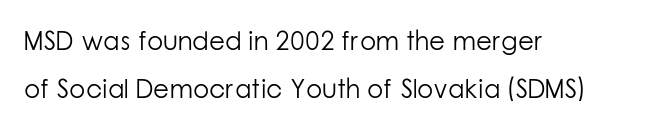
The image shows 26 px text type, upright; set left-aligned, line spacing 1.85x, normal letter spacing, not underlined.
